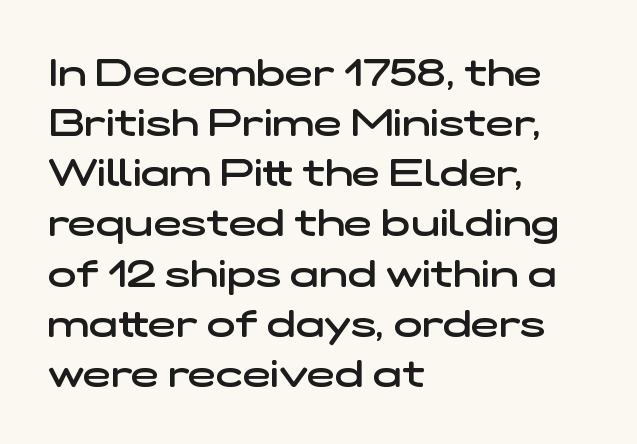
The image shows 38 px semibold, wide sans-serif type; set left-aligned, normal line spacing (1.32x), normal letter spacing, not underlined; low stroke contrast and a medium x-height.
